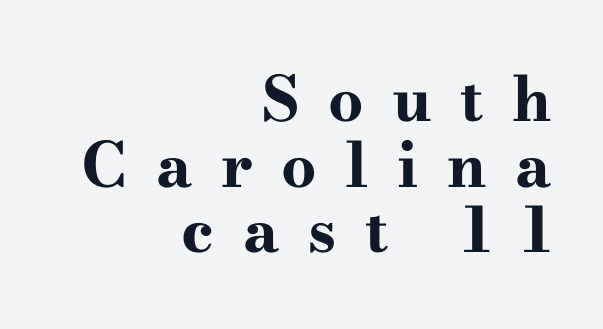
{"serif": "yes", "italic": "no", "bold": "yes", "weight": "bold", "width": "wide", "stroke_contrast": "high", "x_height": "small", "monospaced": "no", "underline": "no", "align": "right", "line_spacing": "tight", "line_spacing_ratio": 1.06, "letter_spacing": "wide", "letter_spacing_em": 0.46, "glyph_px": 62}
